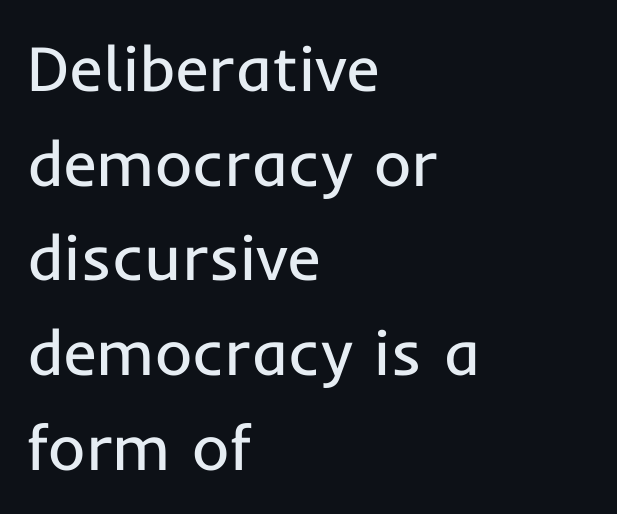
{"serif": "no", "italic": "no", "bold": "no", "weight": "regular", "width": "normal", "stroke_contrast": "low", "x_height": "medium", "monospaced": "no", "underline": "no", "align": "left", "line_spacing": "normal", "line_spacing_ratio": 1.48, "letter_spacing": "normal", "letter_spacing_em": 0.0, "glyph_px": 64}
